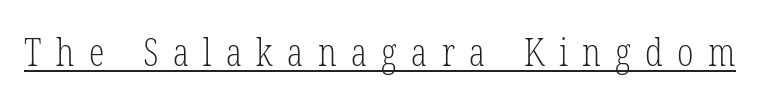
Compared with undecorated copy, this sample adds a rule below the words. Is the stroke heavy? The answer is a plain regular-or-lighter. The typeface chosen for these lines features serifs. This sample has the flowing, uneven cadence of proportional lettering. The line texture is sparse and dotted thanks to wide tracking.
